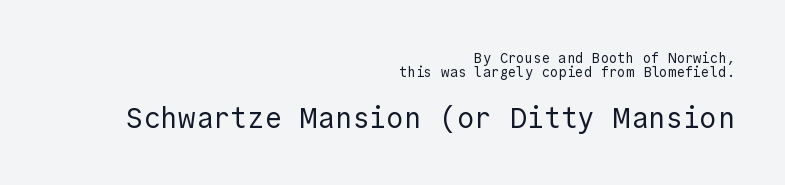
The image shows 29 px regular-weight sans-serif type, upright; set right-aligned, tight line spacing (1.01x), normal letter spacing, not underlined; the second (bottom) block is 2.07x larger; a medium x-height.
